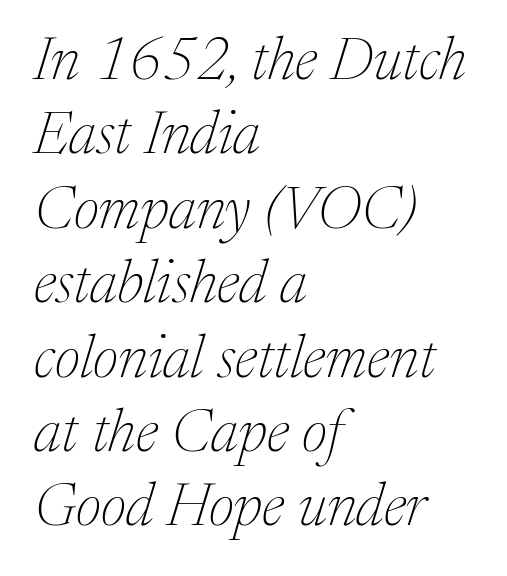
Q: Is the text bold? A: No.
Q: Is the text italic (slanted)? A: Yes, it leans right by about 17 degrees.
Q: Is the typeface a serif or a sans-serif typeface? A: Serif.
Q: Is the text underlined? A: No.
Q: How is the paragraph aligned? A: Left-aligned.
Q: Is the spacing between letters normal or unusually wide? A: Normal.
Q: Width (condensed, normal, or wide)? A: Normal.
Q: Stroke contrast? A: Medium.
Q: x-height? A: Medium.
Q: Monospaced? A: No.
